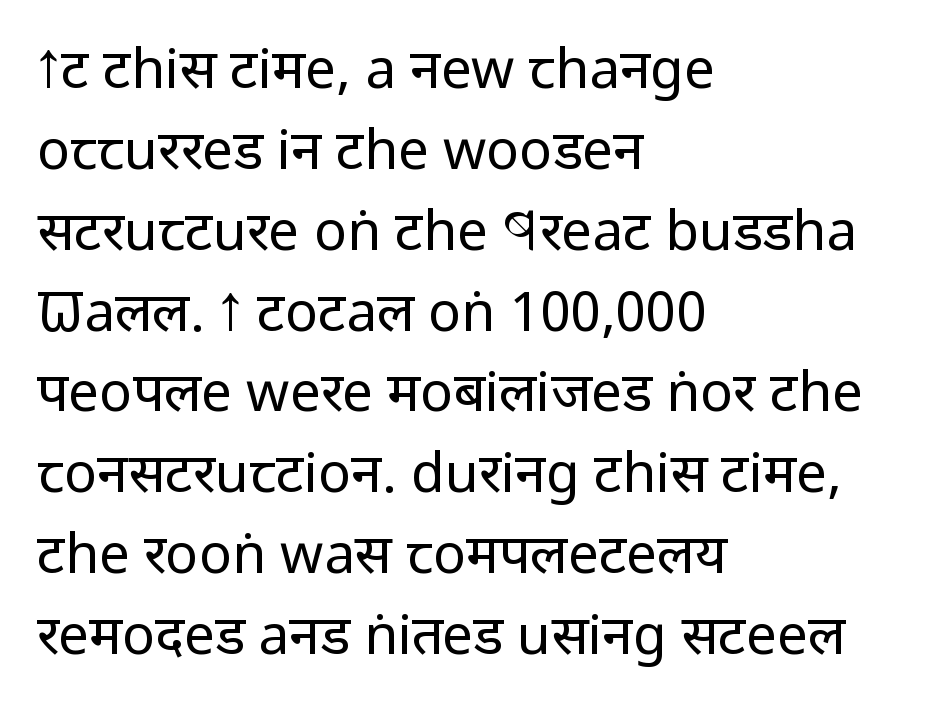
The image shows 55 px regular-weight, condensed sans-serif type, upright; set left-aligned, normal line spacing (1.47x), normal letter spacing, not underlined; low stroke contrast and a large x-height.
